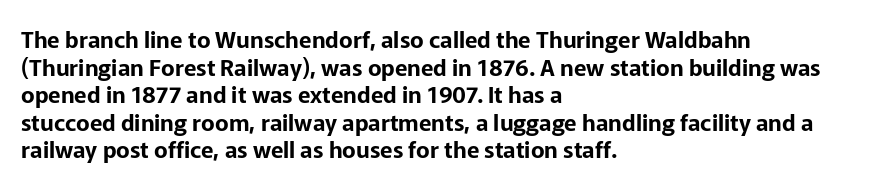
{"italic": "no", "underline": "no", "align": "left", "line_spacing_ratio": 1.2, "letter_spacing": "normal", "letter_spacing_em": 0.0, "glyph_px": 23}
